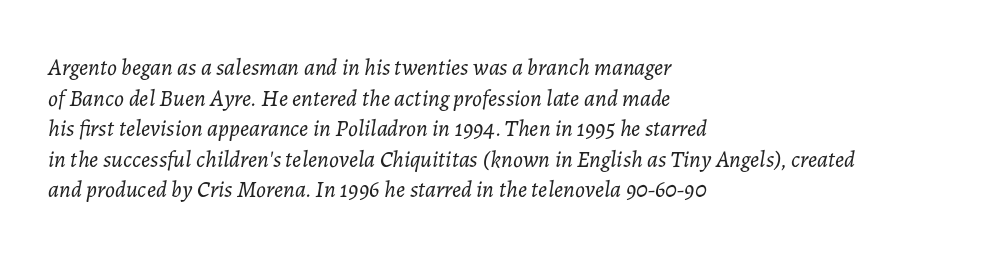
Q: Is the text bold? A: No.
Q: Is the text italic (slanted)? A: Yes, it leans right by about 7 degrees.
Q: Is the text underlined? A: No.
Q: How is the paragraph aligned? A: Left-aligned.
Q: Is the spacing between letters normal or unusually wide? A: Normal.
Q: Is the spacing between lines tight, normal or loose? A: Normal.
